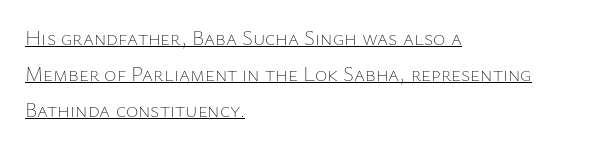
The image shows 21 px text type, upright; set left-aligned, line spacing 1.71x, normal letter spacing, underlined.
